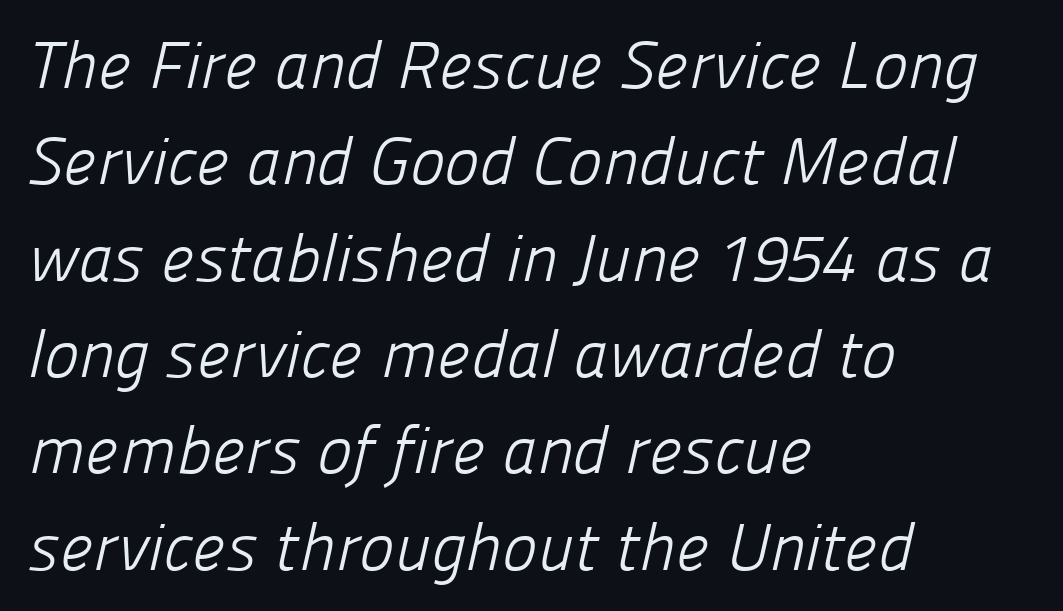
Q: Is the text bold? A: No.
Q: Is the typeface a serif or a sans-serif typeface? A: Sans-serif.
Q: Is the text underlined? A: No.
Q: How is the paragraph aligned? A: Left-aligned.
Q: Is the spacing between letters normal or unusually wide? A: Normal.
Q: Is the spacing between lines tight, normal or loose? A: Normal.
Q: Width (condensed, normal, or wide)? A: Normal.
Q: Stroke contrast? A: Low.
Q: x-height? A: Medium.
Q: Monospaced? A: No.
